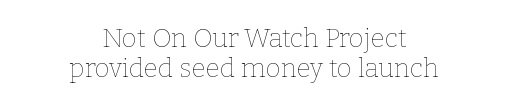
Q: Is the text bold? A: No.
Q: Is the text italic (slanted)? A: No, it is upright.
Q: Is the text underlined? A: No.
Q: How is the paragraph aligned? A: Centered.
Q: Is the spacing between letters normal or unusually wide? A: Normal.
